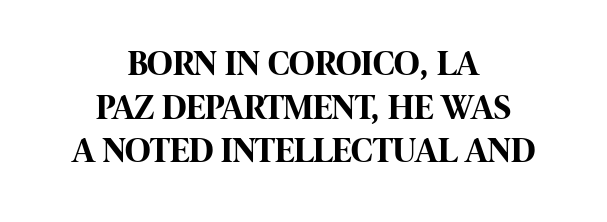
Q: Is the text bold? A: Yes.
Q: Is the text italic (slanted)? A: No, it is upright.
Q: Is the typeface a serif or a sans-serif typeface? A: Sans-serif.
Q: Is the text underlined? A: No.
Q: How is the paragraph aligned? A: Centered.
Q: Is the spacing between letters normal or unusually wide? A: Normal.
Q: Is the spacing between lines tight, normal or loose? A: Normal.
Q: Width (condensed, normal, or wide)? A: Condensed.
Q: Stroke contrast? A: High.
Q: x-height? A: Large.
Q: Monospaced? A: No.
